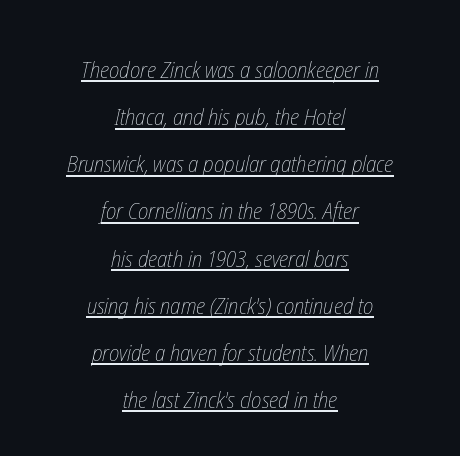
The paragraph has two soft edges and a firm central axis. This sample uses plain, unmodified letter spacing. Stems here are at most as thick as an everyday book face. One glance says open: line gaps are wider than usual.
